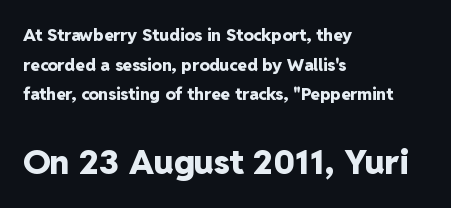
Q: Is the text bold? A: Yes.
Q: Is the text italic (slanted)? A: No, it is upright.
Q: Is the typeface a serif or a sans-serif typeface? A: Sans-serif.
Q: Is the text underlined? A: No.
Q: How is the paragraph aligned? A: Left-aligned.
Q: Is the spacing between letters normal or unusually wide? A: Normal.
Q: Which block of text is set in a larger size, the first (top) or the second (bottom)? A: The second (bottom) one.
Q: Width (condensed, normal, or wide)? A: Normal.
Q: Stroke contrast? A: Low.
Q: x-height? A: Medium.
Q: Monospaced? A: No.
